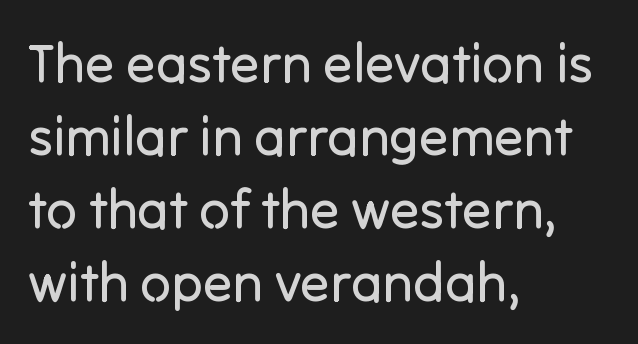
{"serif": "no", "italic": "no", "bold": "no", "weight": "regular", "width": "normal", "stroke_contrast": "low", "x_height": "medium", "monospaced": "no", "underline": "no", "align": "left", "line_spacing": "normal", "line_spacing_ratio": 1.35, "letter_spacing": "normal", "letter_spacing_em": 0.0, "glyph_px": 54}
